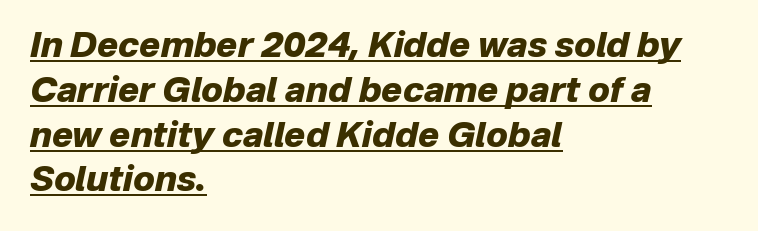
Evenly set lines give the paragraph a standard silhouette. What stands out about the letter spacing? Nothing — it is the standard amount. Underlined type. Quick note: italic. This rendering uses left alignment, leaving the right contour irregular. You could not count columns in this text — the font is proportionally spaced.
